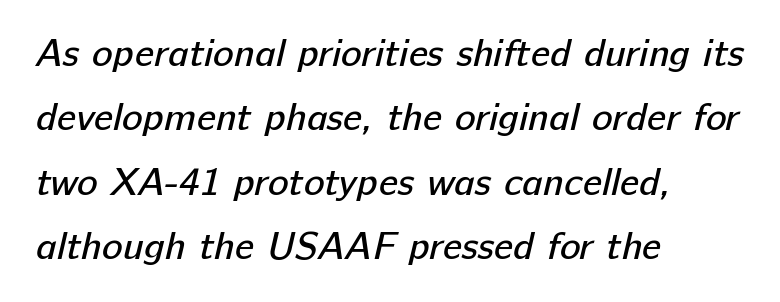
Descender tails drop into unmarked territory. Is there much room between lines? A standard amount, neither cramped nor airy. The horizontal fit of the characters is conventional and even. Summary of weight: not heavy and not bold. Typeset ragged right — the left edge is the straight one. The passage shown is typed in a proportional face where columns would drift.
